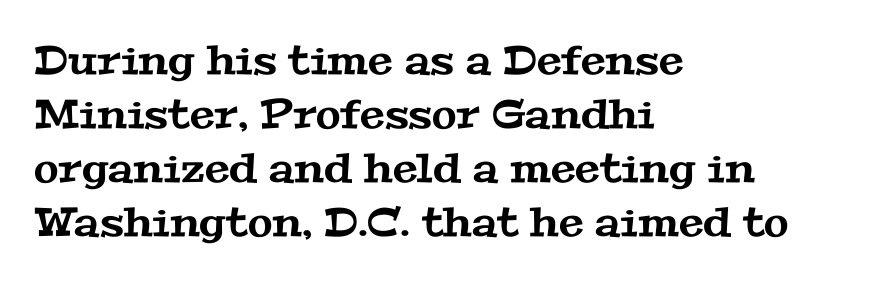
{"serif": "yes", "width": "wide", "stroke_contrast": "medium", "x_height": "medium", "monospaced": "no", "underline": "no", "align": "left", "line_spacing": "normal", "line_spacing_ratio": 1.35, "letter_spacing": "normal", "letter_spacing_em": 0.0, "glyph_px": 40}
